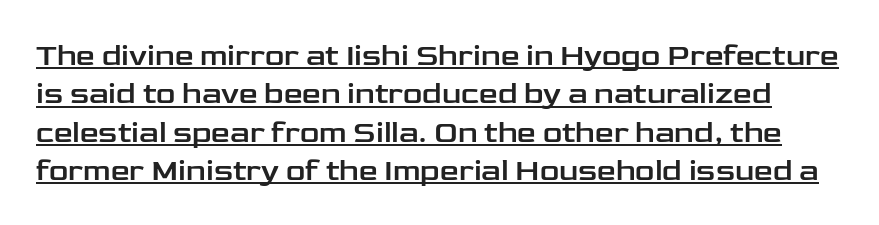
{"serif": "no", "italic": "no", "width": "wide", "stroke_contrast": "low", "x_height": "medium", "monospaced": "no", "underline": "yes", "line_spacing": "normal", "line_spacing_ratio": 1.28, "letter_spacing": "normal", "letter_spacing_em": 0.0, "glyph_px": 30}
